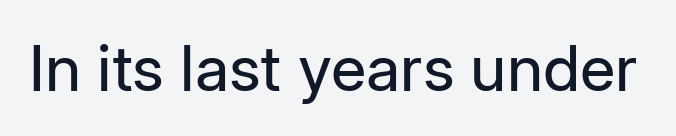
{"serif": "no", "italic": "no", "bold": "no", "weight": "regular", "width": "normal", "stroke_contrast": "low", "x_height": "medium", "monospaced": "no", "underline": "no", "letter_spacing": "normal", "letter_spacing_em": 0.0, "glyph_px": 63}
